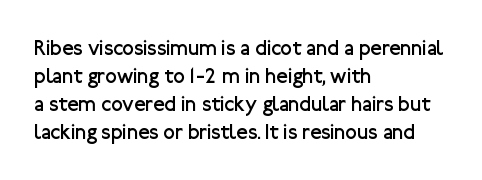
The paragraph has a hard left edge and a soft right edge. Rows of type keep a routine distance in the vertical direction. The letters sit at their default tracking, neither squeezed nor spread. Posture: vertical.
